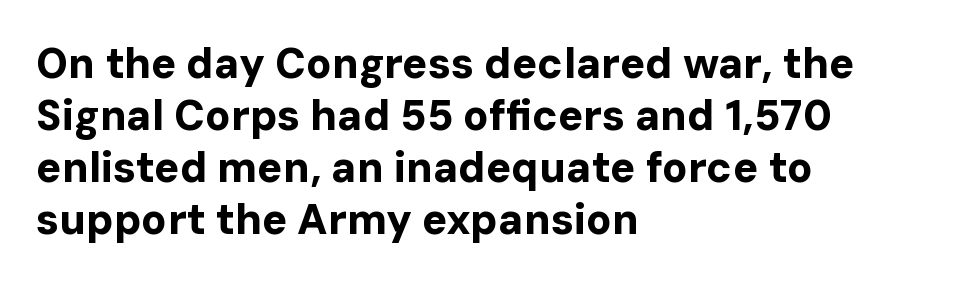
Unlike italic type, these characters show no tilt at all. The glyphs in this specimen are sans serif. Notice how the passage keeps a crisp vertical edge on the left only. Heft: maximum for text — a bold. Do the characters align in a grid? No, the font is proportional. A typesetter would call this zero additional tracking.
